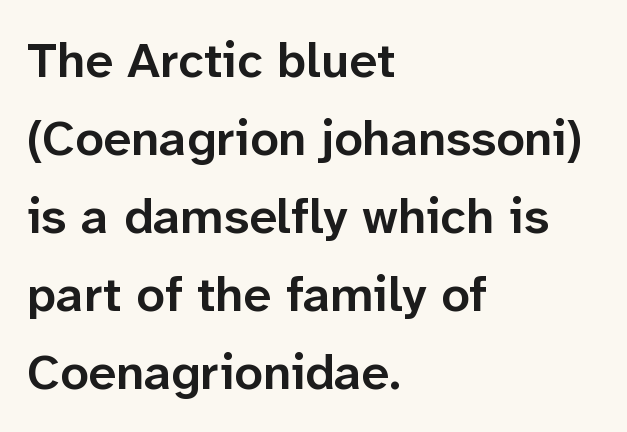
The image shows 50 px semibold sans-serif type, upright; set left-aligned, normal line spacing (1.56x), normal letter spacing, not underlined; low stroke contrast and a medium x-height.
